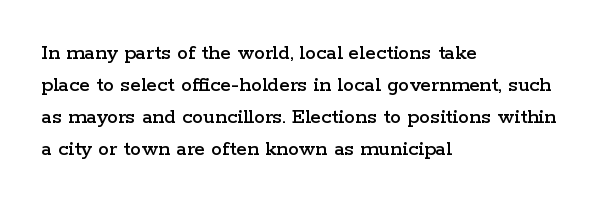
The image shows 22 px text type, upright; set left-aligned, normal line spacing (1.45x), normal letter spacing, not underlined.
